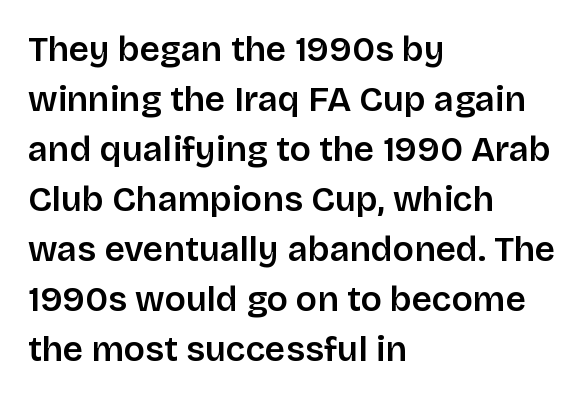
{"serif": "no", "italic": "no", "bold": "semi", "weight": "semibold", "width": "normal", "stroke_contrast": "low", "x_height": "large", "monospaced": "no", "underline": "no", "align": "left", "line_spacing": "normal", "line_spacing_ratio": 1.43, "letter_spacing": "normal", "letter_spacing_em": 0.0, "glyph_px": 35}
